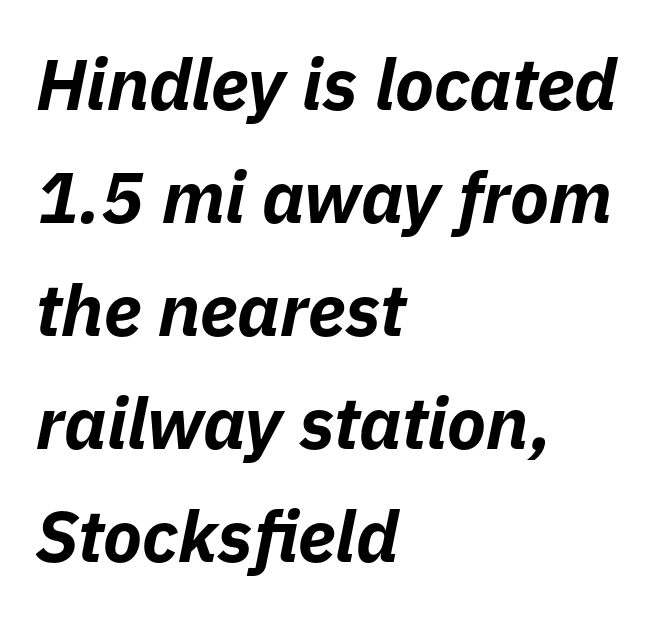
Q: Is the text bold? A: Yes.
Q: Is the text italic (slanted)? A: Yes, it leans right by about 11 degrees.
Q: Is the text underlined? A: No.
Q: How is the paragraph aligned? A: Left-aligned.
Q: Is the spacing between letters normal or unusually wide? A: Normal.
Q: Is the spacing between lines tight, normal or loose? A: Normal.
Q: Width (condensed, normal, or wide)? A: Normal.
Q: Stroke contrast? A: Low.
Q: x-height? A: Medium.
Q: Monospaced? A: No.
